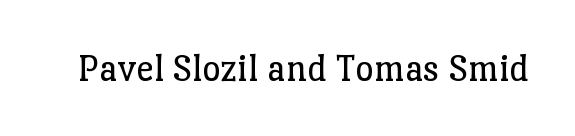
{"serif": "yes", "italic": "no", "bold": "no", "weight": "regular", "width": "normal", "stroke_contrast": "low", "x_height": "medium", "monospaced": "no", "underline": "no", "letter_spacing": "normal", "letter_spacing_em": 0.0, "glyph_px": 40}
